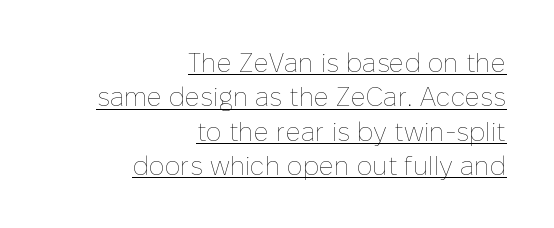
Q: Is the text bold? A: No.
Q: Is the text italic (slanted)? A: No, it is upright.
Q: Is the text underlined? A: Yes.
Q: How is the paragraph aligned? A: Right-aligned.
Q: Is the spacing between letters normal or unusually wide? A: Normal.
Q: Is the spacing between lines tight, normal or loose? A: Normal.
